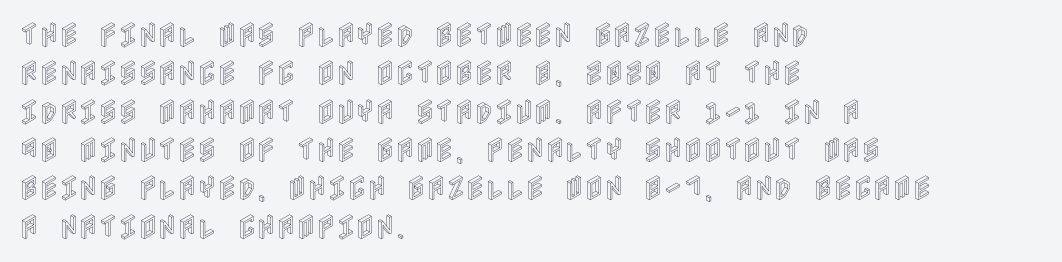
{"italic": "no", "underline": "no", "align": "left", "line_spacing": "normal", "line_spacing_ratio": 1.42, "letter_spacing": "normal", "letter_spacing_em": 0.0, "glyph_px": 27}
